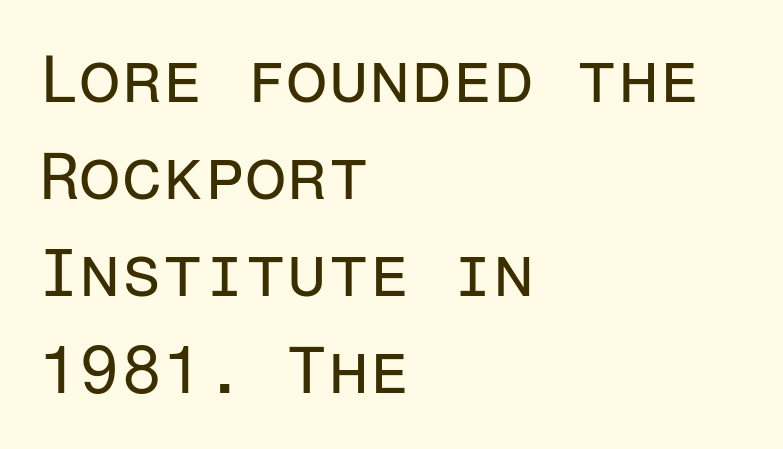
{"serif": "no", "italic": "no", "bold": "no", "weight": "regular", "width": "normal", "stroke_contrast": "low", "x_height": "medium", "monospaced": "yes", "underline": "no", "align": "left", "line_spacing": "normal", "line_spacing_ratio": 1.45, "letter_spacing": "normal", "letter_spacing_em": 0.0, "glyph_px": 67}
